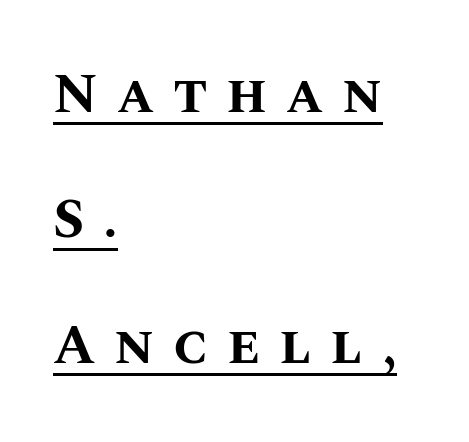
Q: Is the text bold? A: Yes.
Q: Is the text italic (slanted)? A: No, it is upright.
Q: Is the text underlined? A: Yes.
Q: How is the paragraph aligned? A: Left-aligned.
Q: Is the spacing between letters normal or unusually wide? A: Unusually wide.
Q: Is the spacing between lines tight, normal or loose? A: Loose.
Q: Width (condensed, normal, or wide)? A: Normal.
Q: Stroke contrast? A: Medium.
Q: x-height? A: Large.
Q: Monospaced? A: No.
